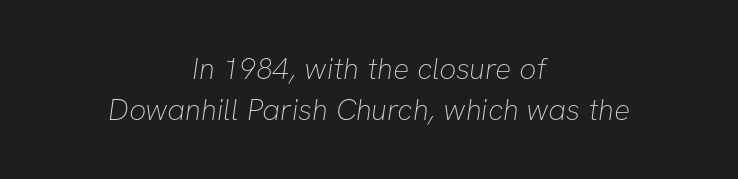
The image shows 30 px thin sans-serif type; set centered, normal line spacing (1.36x), normal letter spacing, not underlined; low stroke contrast and a medium x-height.
